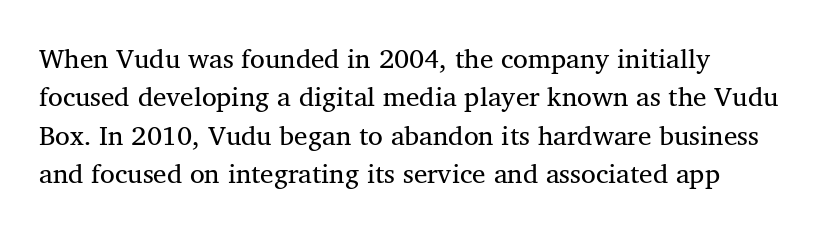
{"bold": "no", "underline": "no", "line_spacing": "normal", "line_spacing_ratio": 1.42, "letter_spacing": "normal", "letter_spacing_em": 0.0, "glyph_px": 27}
